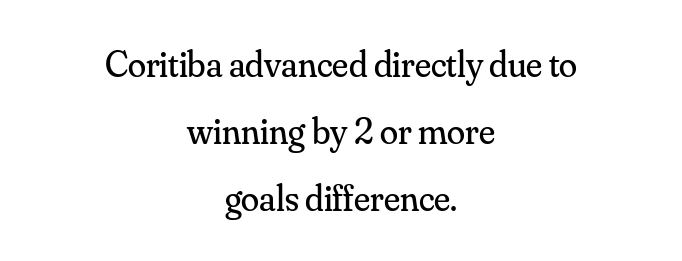
Lines of text with bare space underneath. Here the designer chose a conventional face with non-uniform glyph widths. Leftover space on each line is divided equally before and after the words. The rendering shows small feet on the letterforms — a serif design. The font is comparable to plain body text, perhaps lighter.
